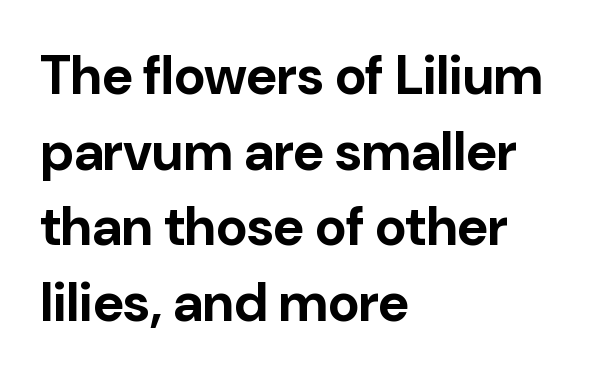
Ordinary non-slanted type is in use. The text block is weighted toward the left margin, trailing off unevenly rightward. The letters advance in unequal steps, a hallmark of proportional type. Typographic density is high because the face is bold.
